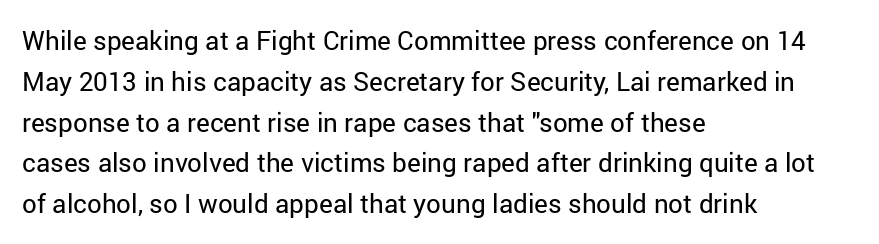
Q: Is the text bold? A: No.
Q: Is the text italic (slanted)? A: No, it is upright.
Q: Is the text underlined? A: No.
Q: How is the paragraph aligned? A: Left-aligned.
Q: Is the spacing between letters normal or unusually wide? A: Normal.
Q: Is the spacing between lines tight, normal or loose? A: Normal.
